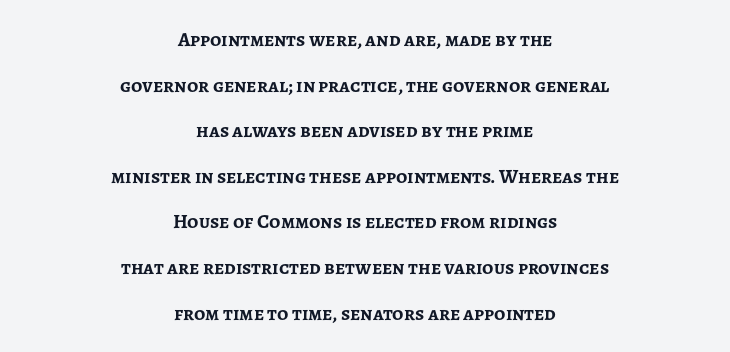
The image shows 20 px bold type, upright; set centered, loose line spacing (2.28x), normal letter spacing, not underlined.
